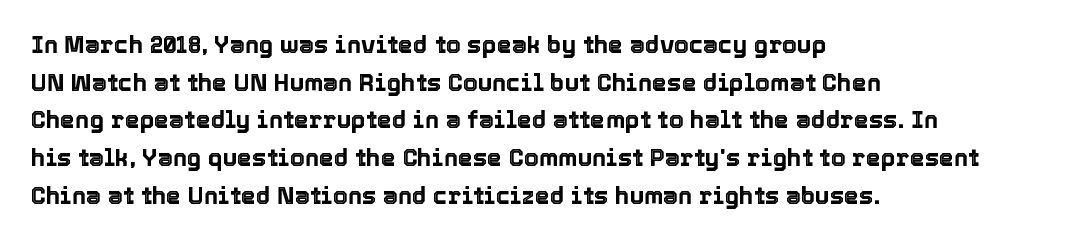
{"italic": "no", "underline": "no", "align": "left", "line_spacing": "normal", "line_spacing_ratio": 1.57, "letter_spacing": "normal", "letter_spacing_em": 0.0, "glyph_px": 24}
